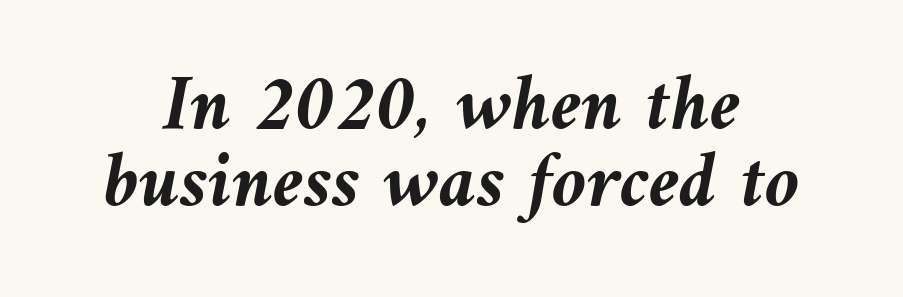
{"italic": "yes", "lean": "left", "slant_degrees": 10, "bold": "yes", "weight": "semibold", "width": "normal", "stroke_contrast": "medium", "x_height": "medium", "monospaced": "no", "underline": "no", "align": "center", "line_spacing": "tight", "line_spacing_ratio": 0.97, "letter_spacing": "normal", "letter_spacing_em": 0.0, "glyph_px": 79}
